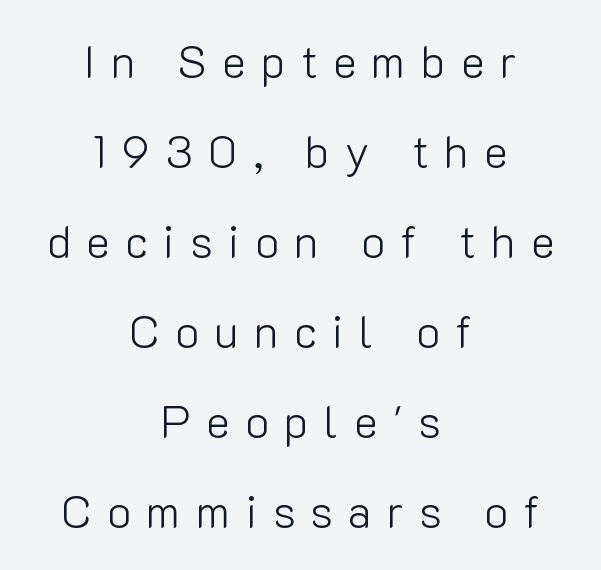
Q: Is the text bold? A: No.
Q: Is the text italic (slanted)? A: No, it is upright.
Q: Is the typeface a serif or a sans-serif typeface? A: Sans-serif.
Q: Is the text underlined? A: No.
Q: How is the paragraph aligned? A: Centered.
Q: Is the spacing between letters normal or unusually wide? A: Unusually wide.
Q: Is the spacing between lines tight, normal or loose? A: Loose.
Q: Width (condensed, normal, or wide)? A: Normal.
Q: Stroke contrast? A: Low.
Q: x-height? A: Medium.
Q: Monospaced? A: No.
